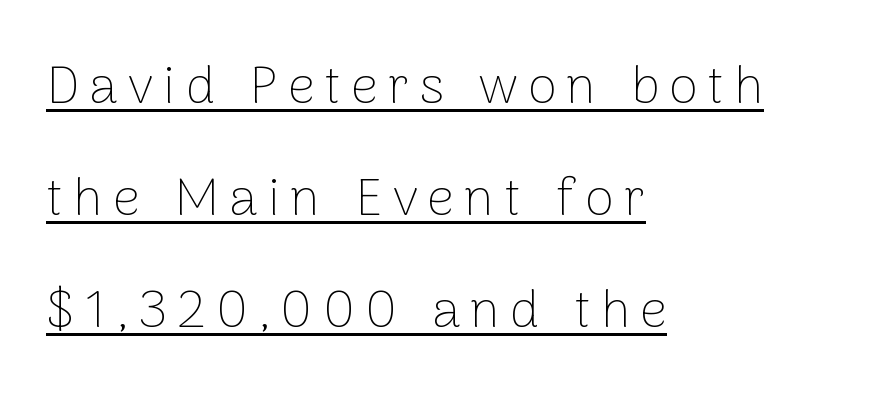
Visually the block forms a straight wall on the left and a jagged coastline on the right. Each letter keeps its own natural width here, so spacing adapts to shape. The letters look calm and open, with moderate or lighter stems. Observe the absence of serifs on each vertical stroke in this sample. You can tell it's not italic because the verticals are truly vertical. Each line of the rendering has a horizontal stroke beneath the glyphs.
